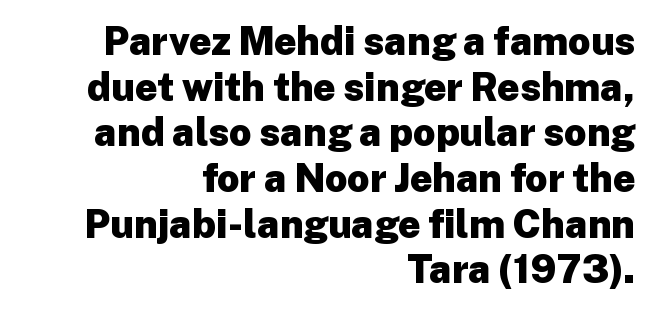
Q: Is the text bold? A: Yes.
Q: Is the text italic (slanted)? A: No, it is upright.
Q: Is the typeface a serif or a sans-serif typeface? A: Sans-serif.
Q: Is the text underlined? A: No.
Q: How is the paragraph aligned? A: Right-aligned.
Q: Is the spacing between letters normal or unusually wide? A: Normal.
Q: Width (condensed, normal, or wide)? A: Normal.
Q: Stroke contrast? A: Low.
Q: x-height? A: Medium.
Q: Monospaced? A: No.
